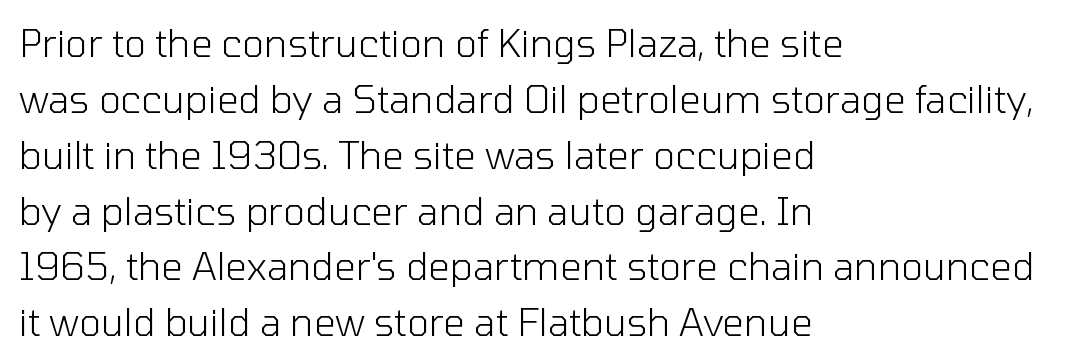
The face used here is a sans, in the tradition of grotesques and geometrics. Heft: none added — not bold. The gap between lines stays unmarked. Do the letters lean? They stand straight. Regular leading. Horizontal alignment here is leftward, the default for most running prose.
